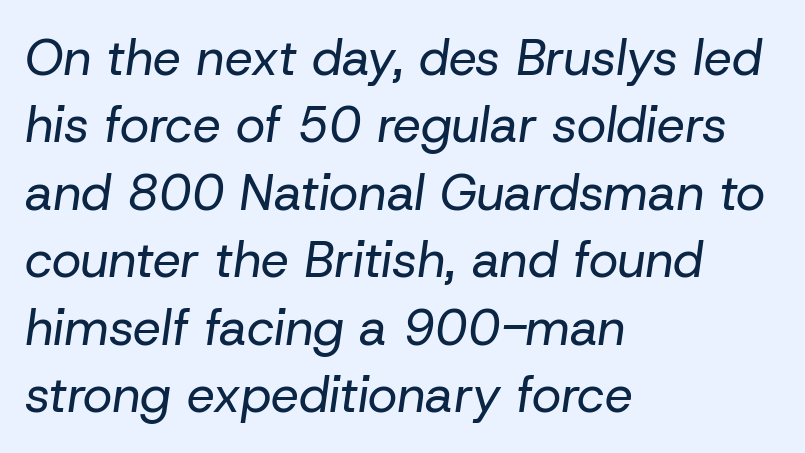
Clear beneath every line of the passage. Tracking value appears to be zero — textbook default spacing. Looks like regular typesetting: each glyph gets only the width it needs. Is the type heavy? It reads as light-to-regular instead. The lines in this sample share a left origin and differ only in where they stop. The lines sit at an ordinary, default distance from one another.
